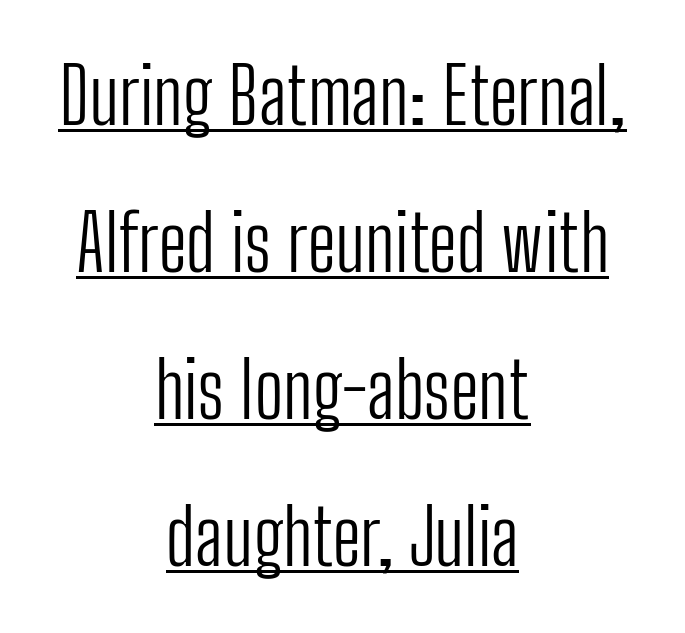
Font category for this specimen: sans-serif. The typeface has the unassuming heft of standard copy or less. Underlining? Definitely there. Character widths vary here, with narrow letters taking less room than wide ones. The lettering holds an erect, upright posture throughout. Leading: increased.
